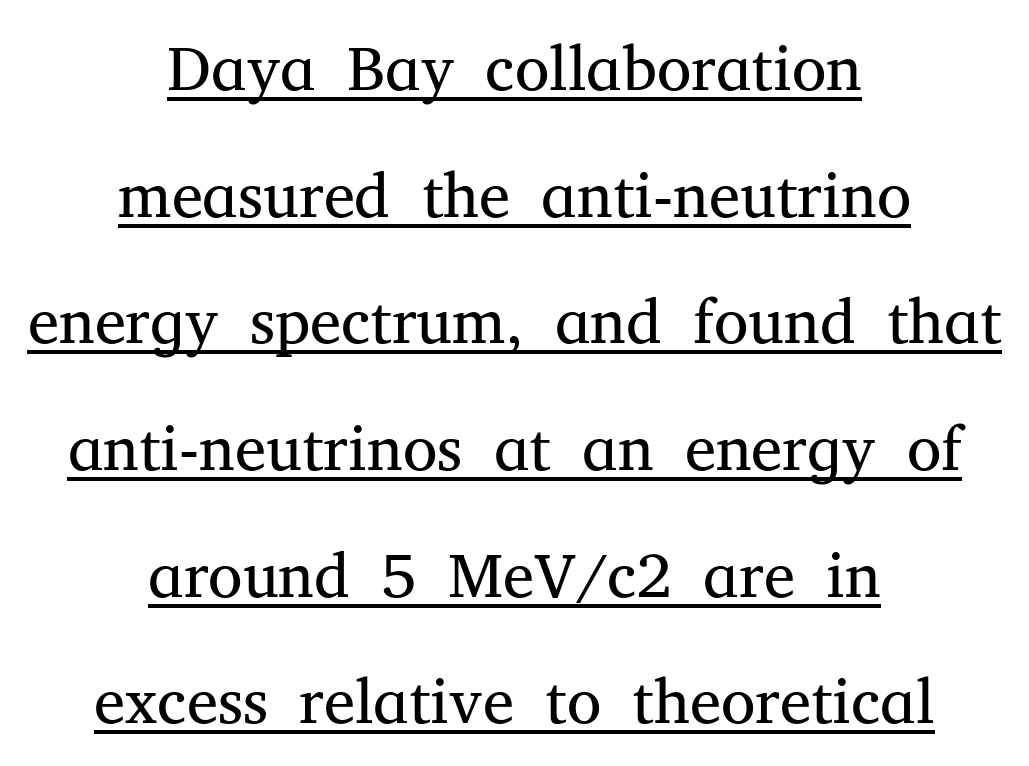
{"serif": "yes", "italic": "no", "bold": "no", "weight": "regular", "width": "normal", "stroke_contrast": "medium", "x_height": "medium", "monospaced": "no", "underline": "yes", "align": "center", "line_spacing": "loose", "line_spacing_ratio": 2.01, "letter_spacing": "normal", "letter_spacing_em": 0.0, "glyph_px": 63}
